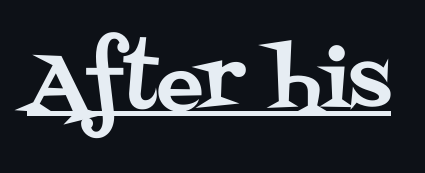
Words appear dense and cohesive because spacing is normal. Little horizontal feet cap the strokes, marking this as serif type. Spacing verdict: proportional, widths tailored to each character. Nope, not italic — everything's standing straight. Decoration check: the copy is underlined.
